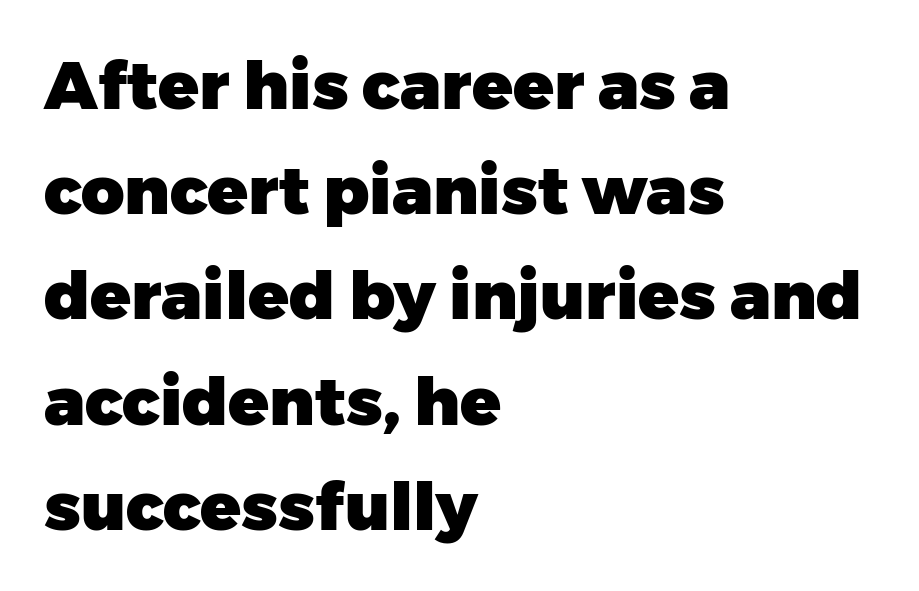
{"serif": "no", "italic": "no", "bold": "yes", "weight": "heavy", "width": "normal", "stroke_contrast": "low", "x_height": "medium", "monospaced": "no", "underline": "no", "align": "left", "line_spacing": "normal", "line_spacing_ratio": 1.57, "letter_spacing": "normal", "letter_spacing_em": 0.0, "glyph_px": 67}
